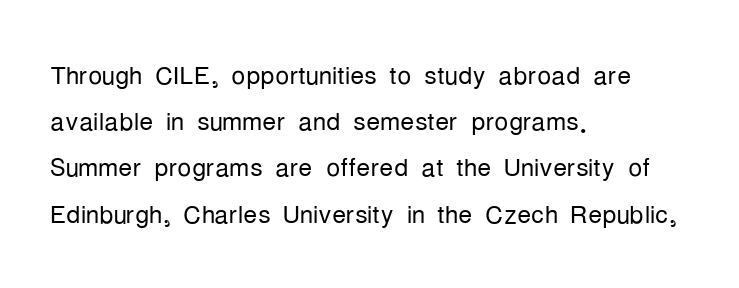
The image shows 35 px light, condensed sans-serif type, upright; set left-aligned, normal line spacing (1.32x), normal letter spacing, not underlined; low stroke contrast and a medium x-height.
